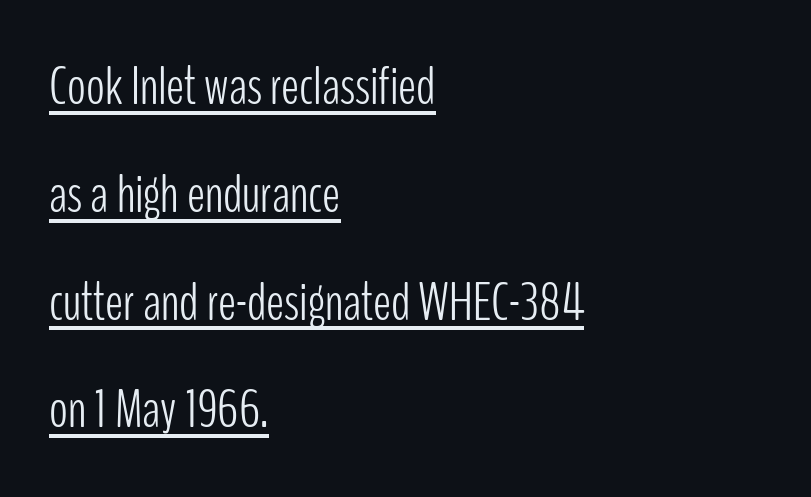
The glyphs in this specimen are sans serif. Emphasis is given by a line drawn under the lettering. The rag falls on the right side of this text block. Here the designer chose a conventional face with non-uniform glyph widths. You could call the tracking neutral — neither tight nor loose. Whoever set this chose breathing room over compactness in the vertical rhythm.
